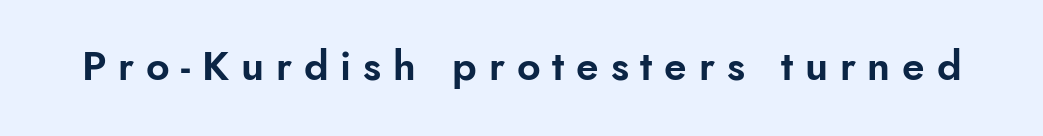
{"serif": "no", "italic": "no", "width": "normal", "stroke_contrast": "low", "x_height": "small", "monospaced": "no", "underline": "no", "letter_spacing": "wide", "letter_spacing_em": 0.29, "glyph_px": 41}
